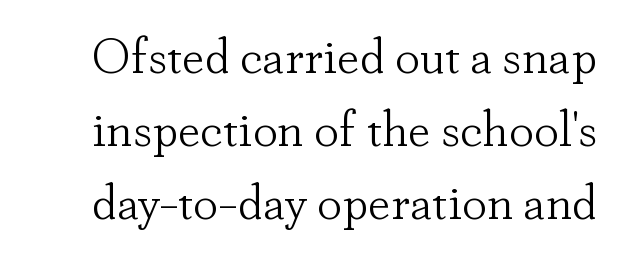
Upright lettering throughout. This sample has the flowing, uneven cadence of proportional lettering. Has an underline been added? It has not. The font is comparable to plain body text, perhaps lighter. I'd call this a serif setting — the letters wear small feet. Tracking value appears to be zero — textbook default spacing.
